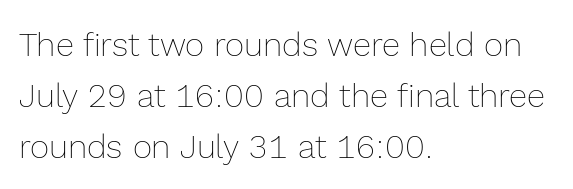
{"italic": "no", "bold": "no", "weight": "thin", "width": "normal", "x_height": "medium", "monospaced": "no", "underline": "no", "align": "left", "line_spacing": "normal", "line_spacing_ratio": 1.54, "letter_spacing": "normal", "letter_spacing_em": 0.0, "glyph_px": 33}
